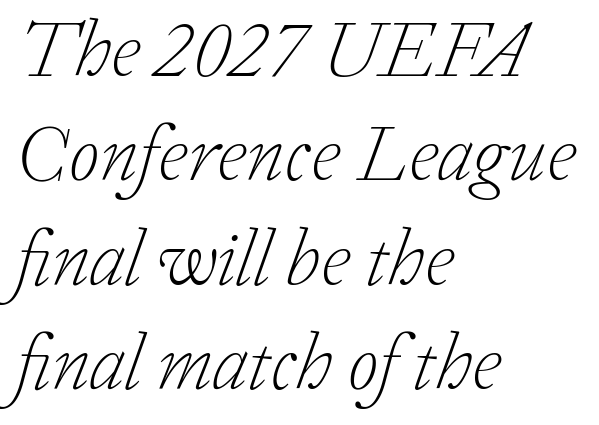
Q: Is the text bold? A: No.
Q: Is the text italic (slanted)? A: Yes, it leans right by about 20 degrees.
Q: Is the typeface a serif or a sans-serif typeface? A: Serif.
Q: Is the text underlined? A: No.
Q: How is the paragraph aligned? A: Left-aligned.
Q: Is the spacing between letters normal or unusually wide? A: Normal.
Q: Is the spacing between lines tight, normal or loose? A: Normal.
Q: Width (condensed, normal, or wide)? A: Normal.
Q: Stroke contrast? A: Low.
Q: x-height? A: Medium.
Q: Monospaced? A: No.
